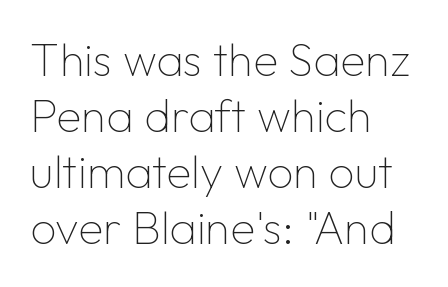
This reads as an unemphasized weight, regular at the heaviest. The face used here is a sans, in the tradition of grotesques and geometrics. Words float on clear page, feet unadorned. Is the block centered? No — it sits flush against the left margin. The line texture is even and compact thanks to regular tracking. Do the characters align in a grid? No, the font is proportional.
